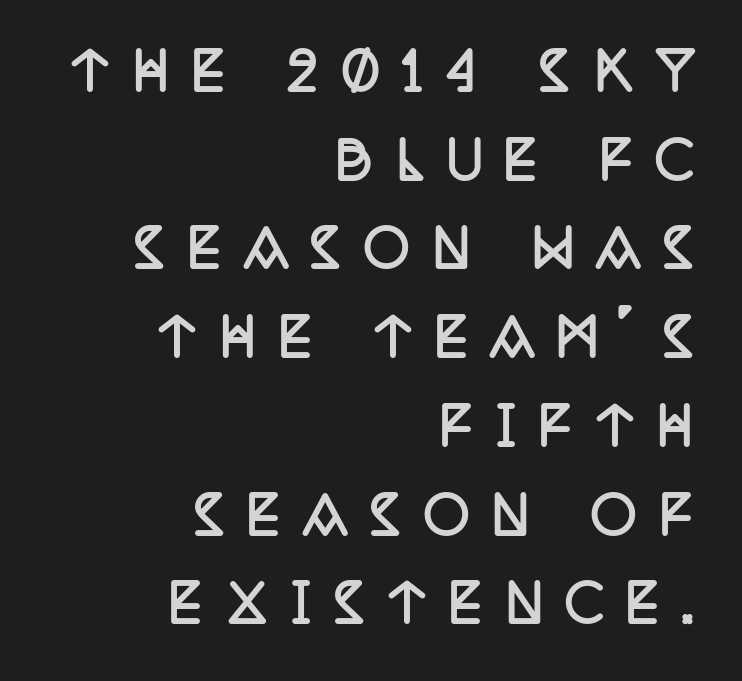
The image shows 51 px semibold, condensed serif type, upright; set right-aligned, line spacing 1.74x, unusually wide letter spacing (+0.44 em), not underlined; low stroke contrast and a large x-height.
